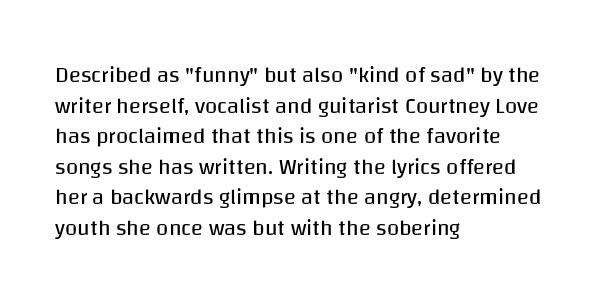
{"italic": "no", "bold": "no", "underline": "no", "align": "left", "line_spacing": "normal", "line_spacing_ratio": 1.39, "letter_spacing": "normal", "letter_spacing_em": 0.0, "glyph_px": 22}
